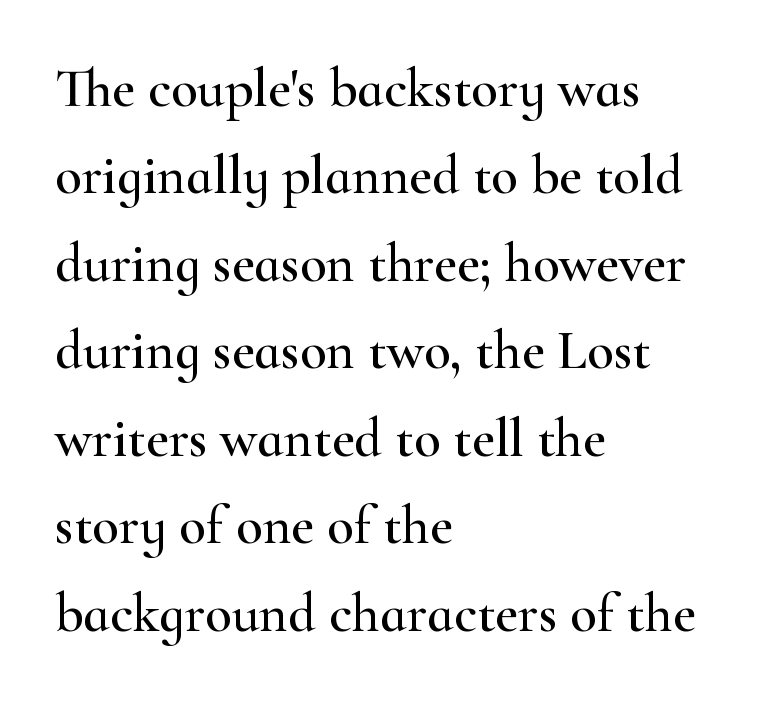
Q: Is the text italic (slanted)? A: No, it is upright.
Q: Is the typeface a serif or a sans-serif typeface? A: Serif.
Q: Is the text underlined? A: No.
Q: How is the paragraph aligned? A: Left-aligned.
Q: Is the spacing between letters normal or unusually wide? A: Normal.
Q: Is the spacing between lines tight, normal or loose? A: Normal.
Q: Width (condensed, normal, or wide)? A: Wide.
Q: Stroke contrast? A: High.
Q: x-height? A: Small.
Q: Monospaced? A: No.
